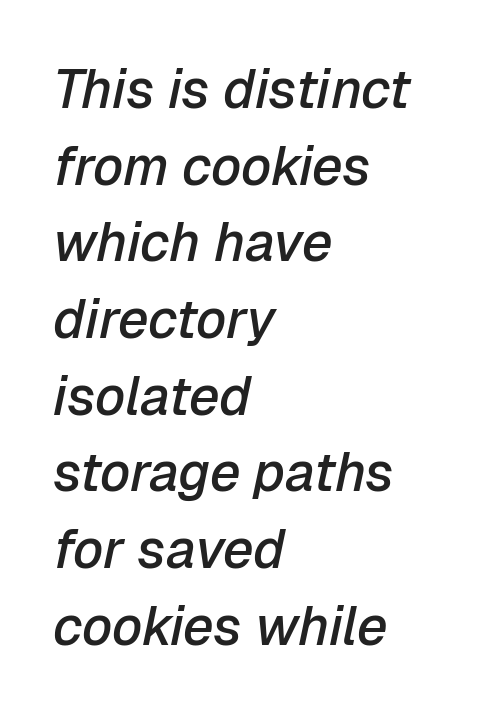
Set as a demibold, roughly 600 on the weight scale. Italic: yes, the glyphs are oblique. A student would call this left alignment; a typographer would say flush left, rag right. Only glyphs here, with clear space below each row. Is this a fixed-width face? No — the glyphs have proportional, varying widths. The rows are spaced the way most documents space them.
